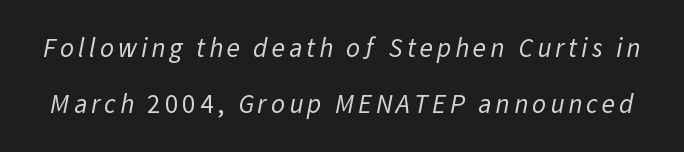
The image shows 27 px text type; set loose line spacing (2.08x), not underlined.
